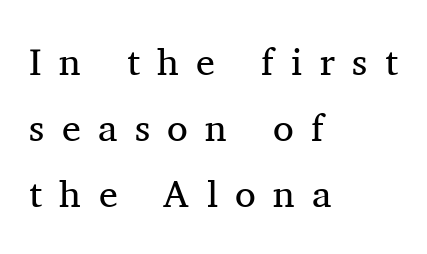
This rendering uses left alignment, leaving the right contour irregular. Unlike italic type, these characters show no tilt at all. The tracking reads as deliberately expanded to a designer's eye. Each stroke keeps to a modest, everyday thickness or less. Unlike a clean sans, this face finishes its strokes with serifs.
